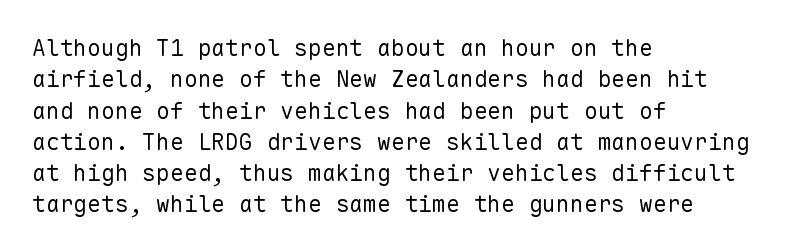
{"italic": "no", "bold": "no", "underline": "no", "align": "left", "line_spacing": "normal", "line_spacing_ratio": 1.36, "letter_spacing": "normal", "letter_spacing_em": 0.0, "glyph_px": 23}
